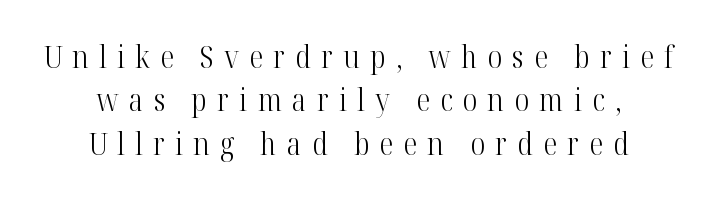
The image shows 31 px light, condensed serif type, upright; set centered, normal line spacing (1.4x), unusually wide letter spacing (+0.33 em), not underlined; high stroke contrast and a medium x-height.
